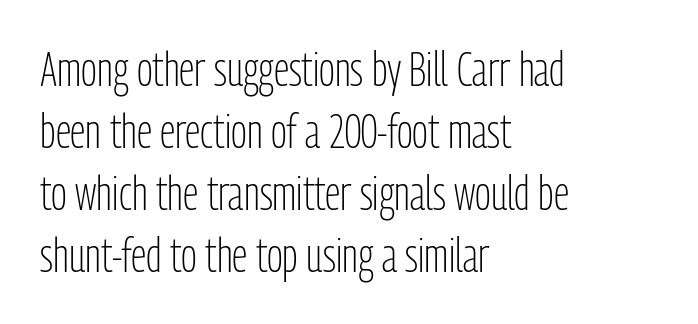
{"serif": "no", "italic": "no", "bold": "no", "weight": "light", "width": "condensed", "stroke_contrast": "low", "x_height": "medium", "monospaced": "no", "underline": "no", "align": "left", "line_spacing": "normal", "line_spacing_ratio": 1.32, "letter_spacing": "normal", "letter_spacing_em": 0.0, "glyph_px": 47}
